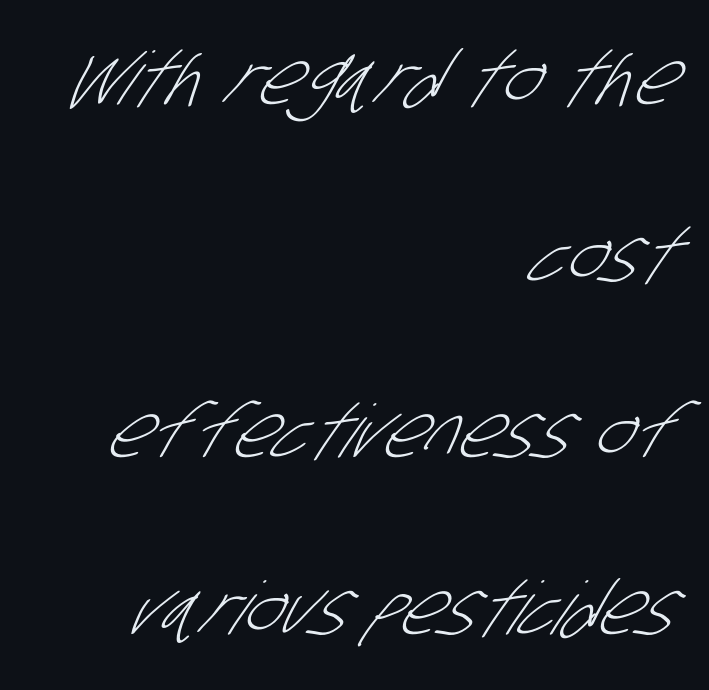
The letters advance in unequal steps, a hallmark of proportional type. Examine the stroke ends and you'll find no serifs. Typeset ragged left — the right edge is the straight one. Leading: increased. Letters have the restrained weight of plain body copy at most. What stands out about the letter spacing? Nothing — it is the standard amount.
